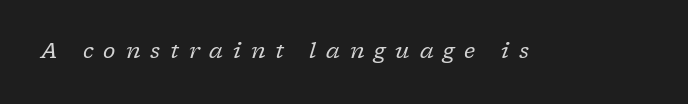
Q: Is the text bold? A: No.
Q: Is the text italic (slanted)? A: Yes, it leans right by about 17 degrees.
Q: Is the text underlined? A: No.
Q: Is the spacing between letters normal or unusually wide? A: Unusually wide.
